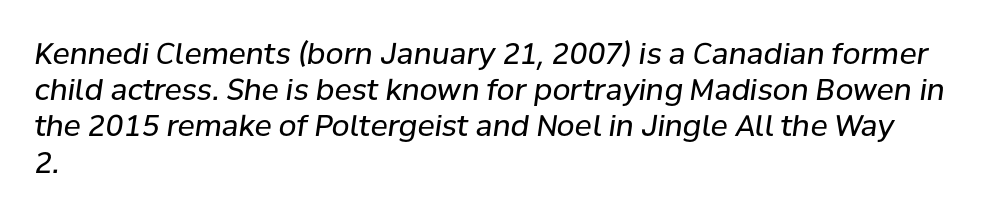
Q: Is the text bold? A: No.
Q: Is the text italic (slanted)? A: Yes, it leans right by about 8 degrees.
Q: Is the text underlined? A: No.
Q: How is the paragraph aligned? A: Left-aligned.
Q: Is the spacing between letters normal or unusually wide? A: Normal.
Q: Is the spacing between lines tight, normal or loose? A: Normal.
Q: Width (condensed, normal, or wide)? A: Normal.
Q: Stroke contrast? A: Low.
Q: x-height? A: Medium.
Q: Monospaced? A: No.
